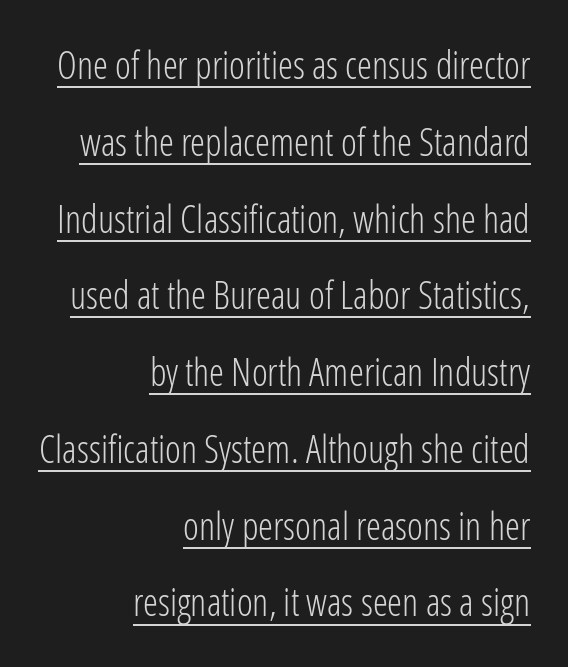
Q: Is the text bold? A: No.
Q: Is the text italic (slanted)? A: No, it is upright.
Q: Is the typeface a serif or a sans-serif typeface? A: Sans-serif.
Q: Is the text underlined? A: Yes.
Q: How is the paragraph aligned? A: Right-aligned.
Q: Is the spacing between letters normal or unusually wide? A: Normal.
Q: Is the spacing between lines tight, normal or loose? A: Loose.
Q: Width (condensed, normal, or wide)? A: Condensed.
Q: Stroke contrast? A: Low.
Q: x-height? A: Medium.
Q: Monospaced? A: No.
